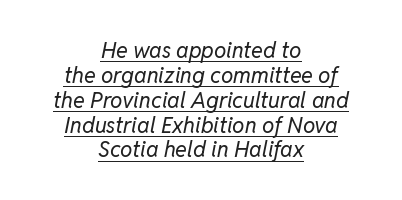
{"italic": "yes", "lean": "right", "slant_degrees": 11, "bold": "no", "underline": "yes", "align": "center", "line_spacing": "tight", "line_spacing_ratio": 1.13, "letter_spacing": "normal", "letter_spacing_em": 0.0, "glyph_px": 22}
